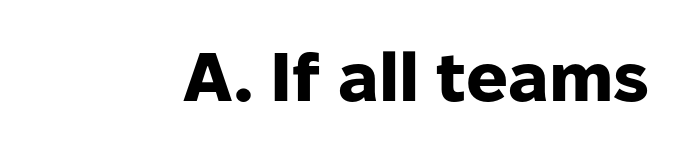
The image shows 69 px heavy sans-serif type, upright; set normal letter spacing, not underlined; low stroke contrast and a medium x-height.
